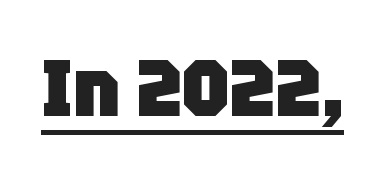
Q: Is the text bold? A: Yes.
Q: Is the text italic (slanted)? A: No, it is upright.
Q: Is the typeface a serif or a sans-serif typeface? A: Sans-serif.
Q: Is the text underlined? A: Yes.
Q: Is the spacing between letters normal or unusually wide? A: Normal.
Q: Width (condensed, normal, or wide)? A: Normal.
Q: Stroke contrast? A: Low.
Q: x-height? A: Large.
Q: Monospaced? A: No.
